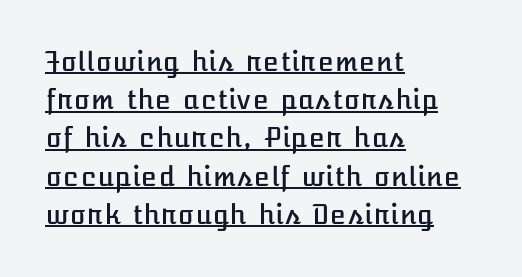
This sample carries an underscore along the baseline area. If you measured baseline to baseline, you'd find a middling distance. If you drew a ruler down the left edge, every line would touch it. Students, note that the glyphs here touch the page at normal intervals.
